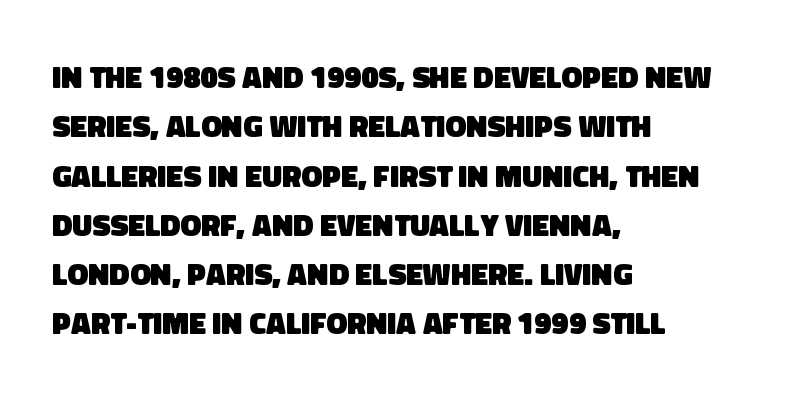
{"serif": "no", "bold": "yes", "weight": "heavy", "width": "normal", "stroke_contrast": "low", "x_height": "large", "monospaced": "no", "underline": "no", "align": "left", "line_spacing": "normal", "line_spacing_ratio": 1.59, "letter_spacing": "normal", "letter_spacing_em": 0.0, "glyph_px": 31}
